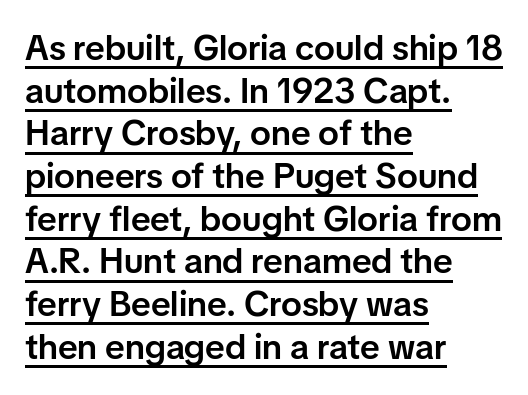
{"serif": "no", "italic": "no", "bold": "semi", "weight": "semibold", "width": "normal", "stroke_contrast": "low", "x_height": "medium", "monospaced": "no", "underline": "yes", "align": "left", "line_spacing_ratio": 1.22, "letter_spacing": "normal", "letter_spacing_em": 0.0, "glyph_px": 35}
